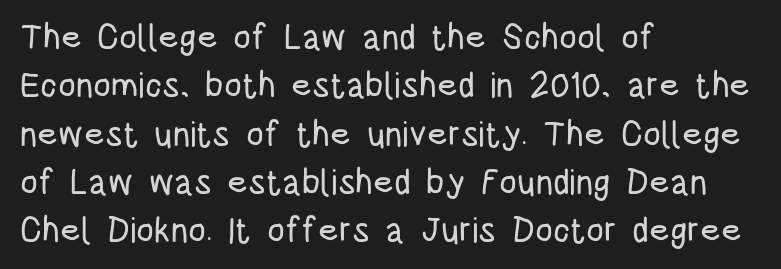
Italic: no, the glyphs are upright roman. Each letter's strokes conclude bluntly, with no projecting serifs. Leftover space on each line is placed entirely after the last word. Each row of text sits above clean, open space. Spacing between characters is what you'd get straight out of the box.
